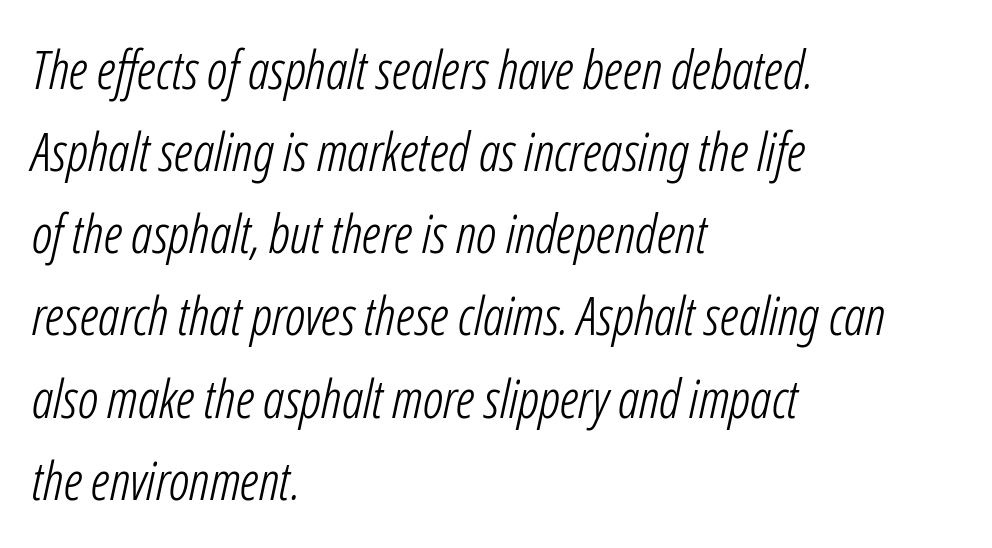
The image shows 53 px light, condensed type, italic (leaning right); set left-aligned, normal line spacing (1.55x), normal letter spacing, not underlined; low stroke contrast and a medium x-height.
